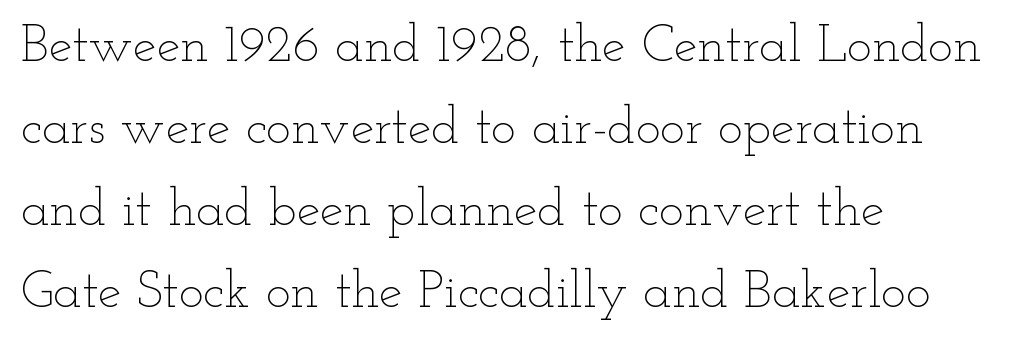
The image shows 53 px thin, wide type, upright; set left-aligned, normal line spacing (1.55x), normal letter spacing, not underlined; low stroke contrast and a small x-height.
